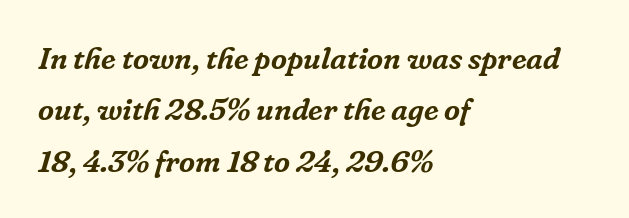
Q: Is the text italic (slanted)? A: Yes, it leans right by about 16 degrees.
Q: Is the typeface a serif or a sans-serif typeface? A: Serif.
Q: Is the text underlined? A: No.
Q: How is the paragraph aligned? A: Left-aligned.
Q: Is the spacing between letters normal or unusually wide? A: Normal.
Q: Is the spacing between lines tight, normal or loose? A: Normal.
Q: Width (condensed, normal, or wide)? A: Normal.
Q: Stroke contrast? A: Low.
Q: x-height? A: Medium.
Q: Monospaced? A: No.
